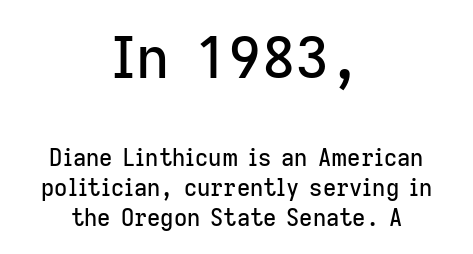
Q: Is the text italic (slanted)? A: No, it is upright.
Q: Is the typeface a serif or a sans-serif typeface? A: Sans-serif.
Q: Is the text underlined? A: No.
Q: How is the paragraph aligned? A: Centered.
Q: Is the spacing between letters normal or unusually wide? A: Normal.
Q: Is the spacing between lines tight, normal or loose? A: Normal.
Q: Which block of text is set in a larger size, the first (top) or the second (bottom)? A: The first (top) one.
Q: Width (condensed, normal, or wide)? A: Normal.
Q: Stroke contrast? A: Low.
Q: x-height? A: Medium.
Q: Monospaced? A: No.
